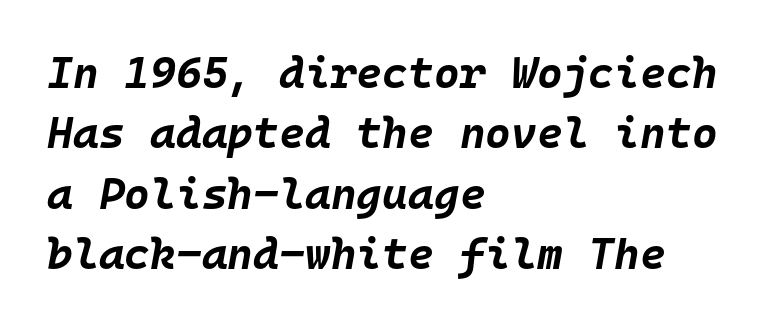
The image shows 44 px bold type, italic (leaning right), monospaced; set left-aligned, normal line spacing (1.37x), normal letter spacing, not underlined; low stroke contrast and a large x-height.
